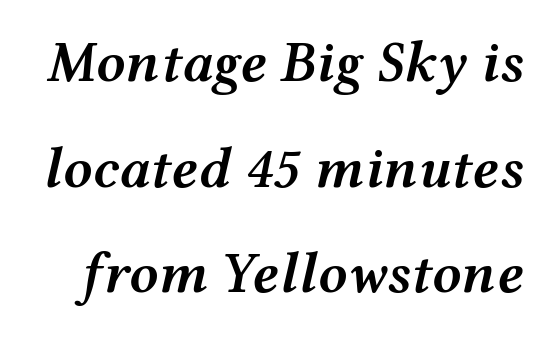
Q: Is the text bold? A: Semi-bold.
Q: Is the text italic (slanted)? A: Yes, it leans right by about 12 degrees.
Q: Is the text underlined? A: No.
Q: Is the spacing between letters normal or unusually wide? A: Normal.
Q: Width (condensed, normal, or wide)? A: Wide.
Q: Stroke contrast? A: Medium.
Q: x-height? A: Medium.
Q: Monospaced? A: No.
